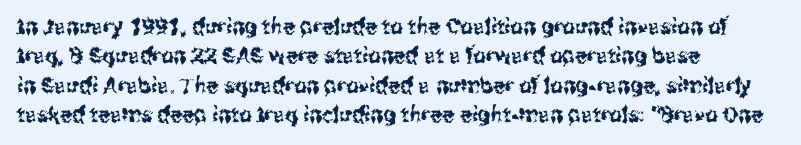
Glyph-to-glyph distance matches everyday printed text. If you drew a ruler down the left edge, every line would touch it. The letters stand upright; this is a roman face. No word sits above an underline. The line-height multiplier appears to be the usual default.
